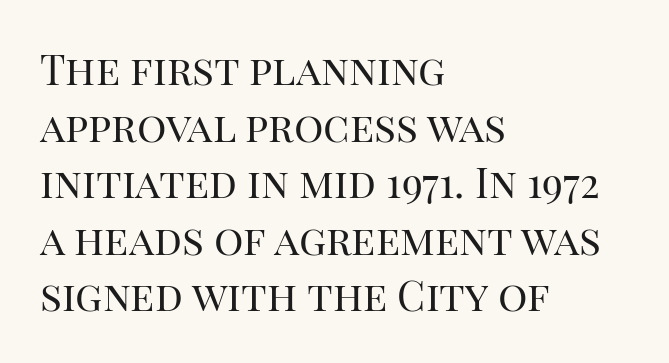
{"serif": "yes", "italic": "no", "bold": "no", "weight": "regular", "width": "normal", "stroke_contrast": "high", "x_height": "large", "monospaced": "no", "underline": "no", "align": "left", "line_spacing": "normal", "line_spacing_ratio": 1.38, "letter_spacing": "normal", "letter_spacing_em": 0.0, "glyph_px": 41}
